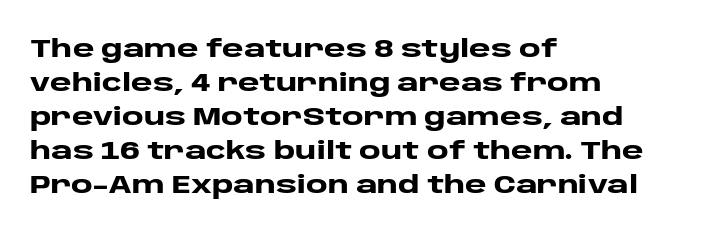
The image shows 26 px bold type, upright; set left-aligned, normal line spacing (1.31x), normal letter spacing, not underlined.
